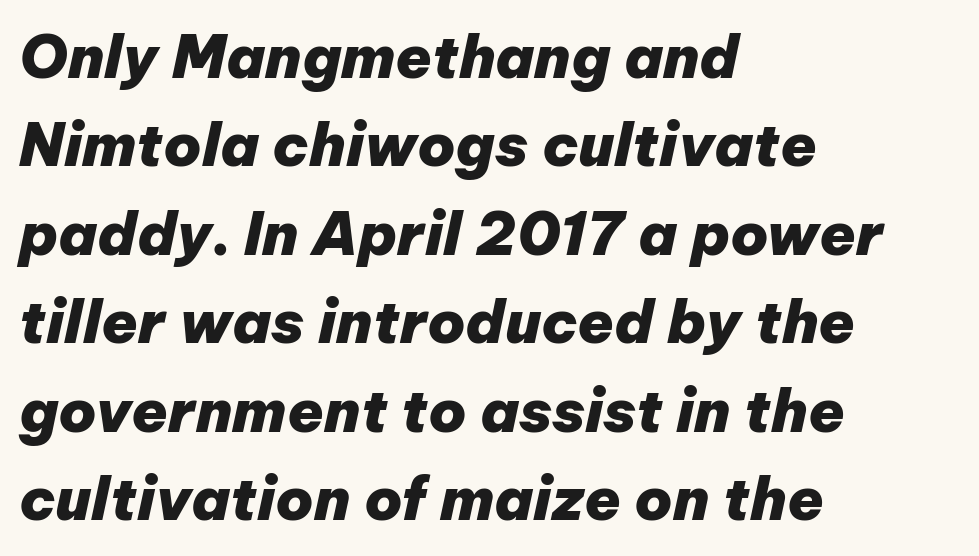
{"italic": "yes", "lean": "right", "slant_degrees": 12, "bold": "yes", "weight": "heavy", "width": "normal", "stroke_contrast": "low", "x_height": "medium", "monospaced": "no", "underline": "no", "align": "left", "line_spacing": "normal", "line_spacing_ratio": 1.5, "letter_spacing": "normal", "letter_spacing_em": 0.0, "glyph_px": 59}
